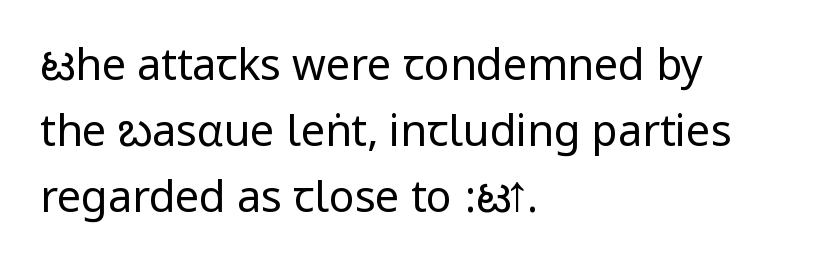
Q: Is the text bold? A: No.
Q: Is the text italic (slanted)? A: No, it is upright.
Q: Is the typeface a serif or a sans-serif typeface? A: Sans-serif.
Q: Is the text underlined? A: No.
Q: How is the paragraph aligned? A: Left-aligned.
Q: Is the spacing between letters normal or unusually wide? A: Normal.
Q: Is the spacing between lines tight, normal or loose? A: Normal.
Q: Width (condensed, normal, or wide)? A: Condensed.
Q: Stroke contrast? A: Low.
